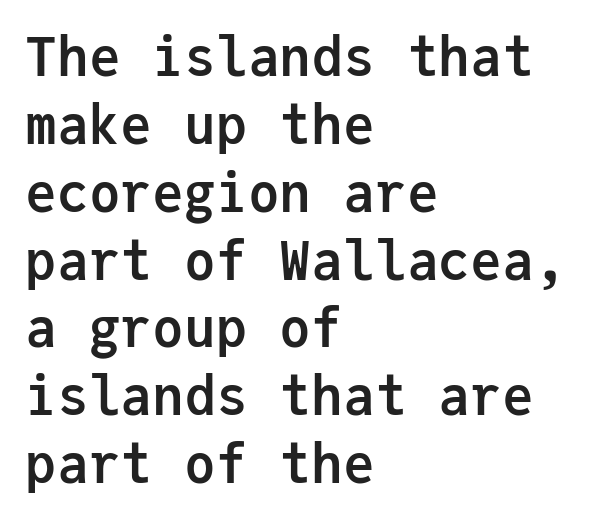
The image shows 53 px semibold sans-serif type, upright, monospaced; set left-aligned, normal line spacing (1.28x), normal letter spacing, not underlined; low stroke contrast and a medium x-height.
